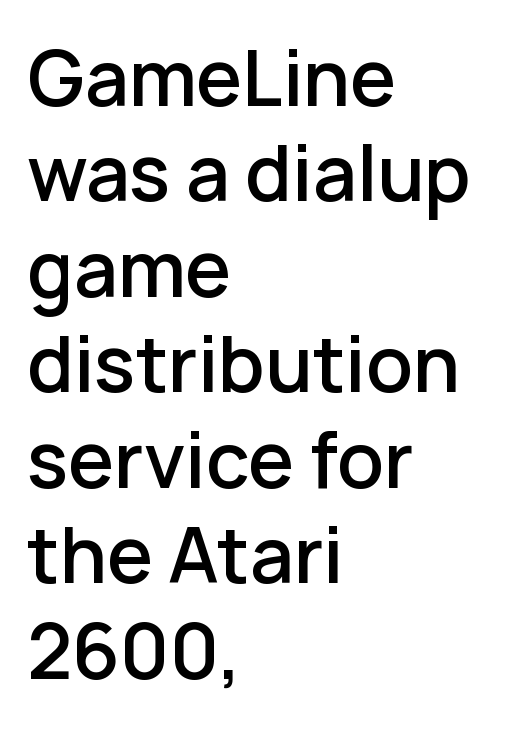
{"serif": "no", "italic": "no", "bold": "semi", "weight": "semibold", "width": "normal", "stroke_contrast": "low", "x_height": "medium", "monospaced": "no", "underline": "no", "align": "left", "line_spacing": "normal", "line_spacing_ratio": 1.29, "letter_spacing": "normal", "letter_spacing_em": 0.0, "glyph_px": 74}
